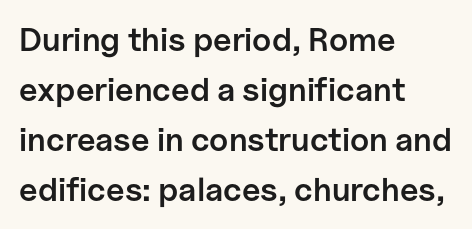
Q: Is the text bold? A: Semi-bold.
Q: Is the text italic (slanted)? A: No, it is upright.
Q: Is the typeface a serif or a sans-serif typeface? A: Sans-serif.
Q: Is the text underlined? A: No.
Q: How is the paragraph aligned? A: Left-aligned.
Q: Is the spacing between letters normal or unusually wide? A: Normal.
Q: Is the spacing between lines tight, normal or loose? A: Normal.
Q: Width (condensed, normal, or wide)? A: Normal.
Q: Stroke contrast? A: Low.
Q: x-height? A: Medium.
Q: Monospaced? A: No.
